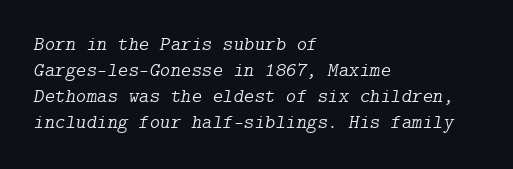
All the whitespace from short lines collects on the right. Any mark beneath the type? The region is blank. Leading matches the norm, producing a regular column. This rendering leaves character spacing at its baseline value.
